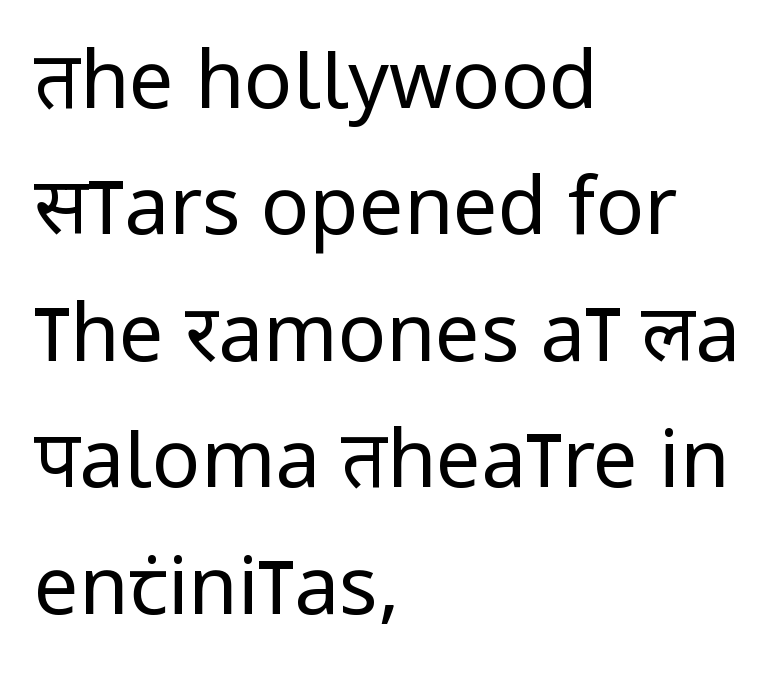
{"serif": "no", "italic": "no", "bold": "no", "weight": "regular", "width": "condensed", "stroke_contrast": "low", "x_height": "large", "monospaced": "no", "underline": "no", "align": "left", "line_spacing": "normal", "line_spacing_ratio": 1.58, "letter_spacing": "normal", "letter_spacing_em": 0.0, "glyph_px": 80}
